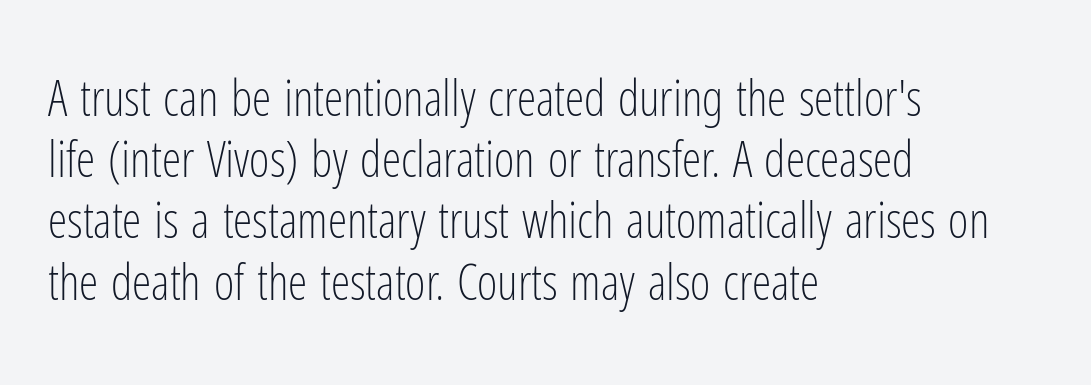
{"serif": "no", "italic": "no", "bold": "no", "weight": "light", "width": "condensed", "stroke_contrast": "low", "x_height": "medium", "monospaced": "no", "underline": "no", "align": "left", "line_spacing": "normal", "line_spacing_ratio": 1.25, "letter_spacing": "normal", "letter_spacing_em": 0.0, "glyph_px": 49}
